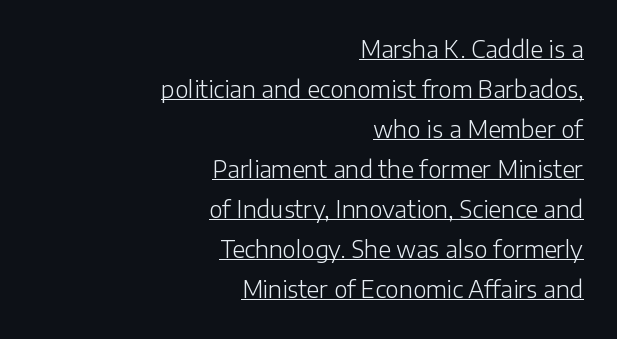
The image shows 23 px text type, upright; set right-aligned, line spacing 1.74x, normal letter spacing, underlined.
